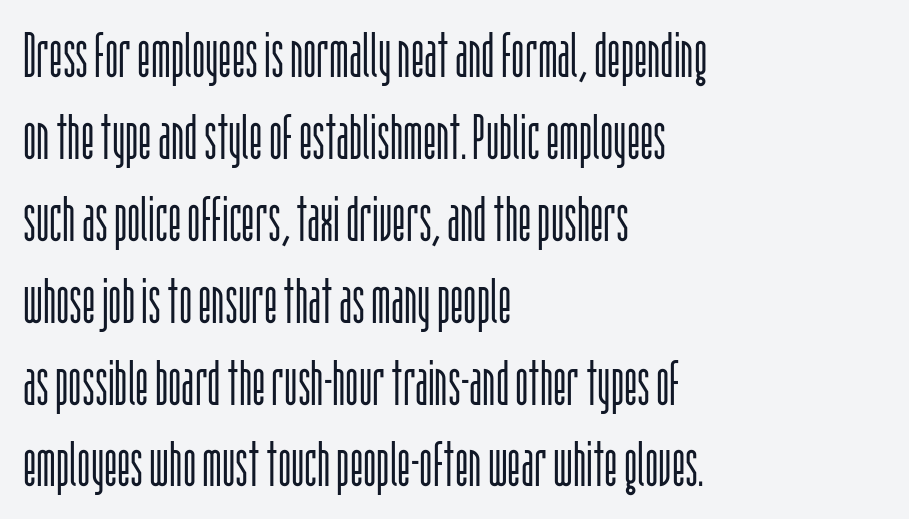
{"serif": "no", "italic": "no", "bold": "no", "weight": "light", "width": "condensed", "stroke_contrast": "low", "x_height": "large", "monospaced": "no", "underline": "no", "align": "left", "line_spacing": "normal", "line_spacing_ratio": 1.3, "letter_spacing": "normal", "letter_spacing_em": 0.0, "glyph_px": 63}
